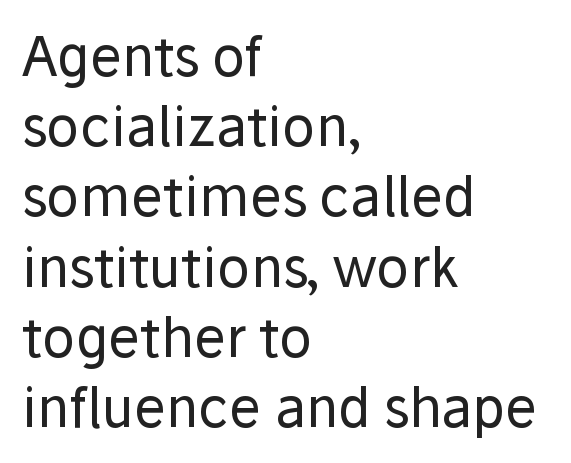
The face used here is rendered with its standard letterfit. In terms of posture, this sample is upright. Type without underlining. Heaviness? Minimal to ordinary, like unemphasized prose. Reading down the column, the eye jumps a familiar distance to each next line.
